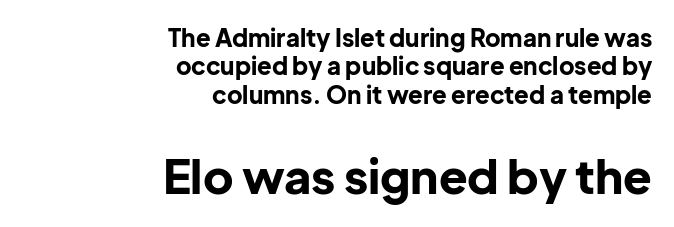
Q: Is the text bold? A: Yes.
Q: Is the text italic (slanted)? A: No, it is upright.
Q: Is the typeface a serif or a sans-serif typeface? A: Sans-serif.
Q: Is the text underlined? A: No.
Q: How is the paragraph aligned? A: Right-aligned.
Q: Is the spacing between letters normal or unusually wide? A: Normal.
Q: Which block of text is set in a larger size, the first (top) or the second (bottom)? A: The second (bottom) one.
Q: Width (condensed, normal, or wide)? A: Normal.
Q: Stroke contrast? A: Low.
Q: x-height? A: Medium.
Q: Monospaced? A: No.
